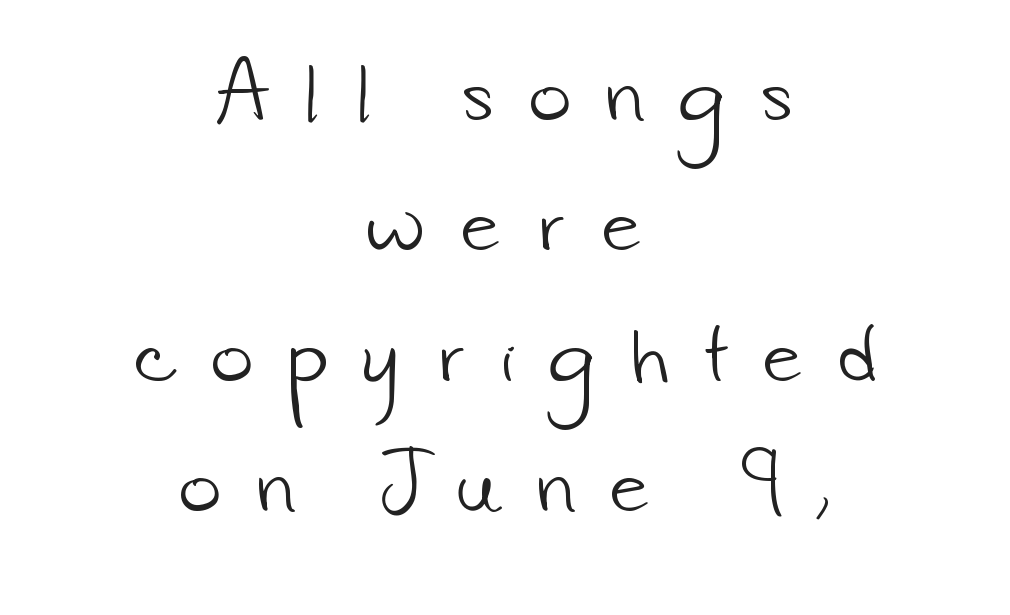
Q: Is the text bold? A: No.
Q: Is the typeface a serif or a sans-serif typeface? A: Sans-serif.
Q: Is the text underlined? A: No.
Q: How is the paragraph aligned? A: Centered.
Q: Is the spacing between letters normal or unusually wide? A: Unusually wide.
Q: Width (condensed, normal, or wide)? A: Normal.
Q: Stroke contrast? A: Low.
Q: x-height? A: Small.
Q: Monospaced? A: No.
